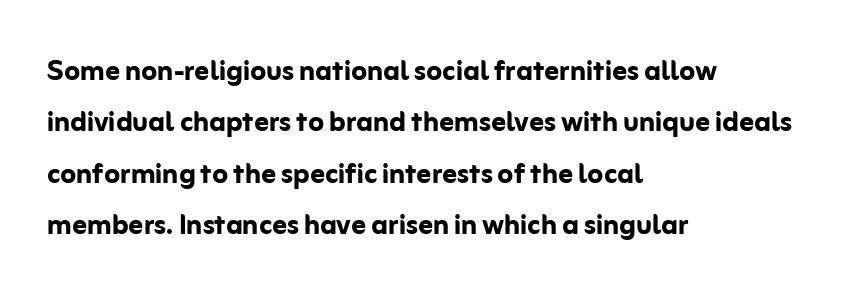
The image shows 36 px semibold sans-serif type, upright; set left-aligned, normal line spacing (1.43x), normal letter spacing, not underlined; low stroke contrast and a medium x-height.
